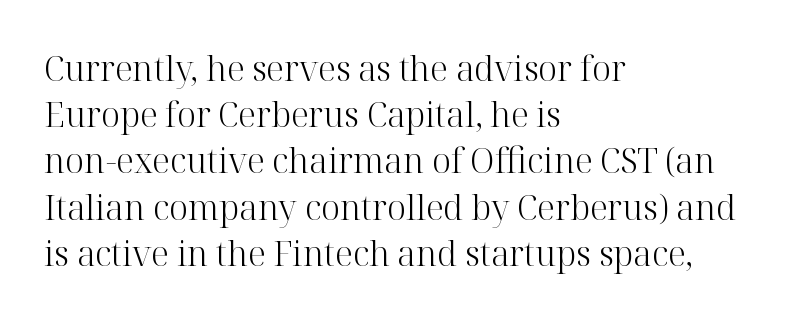
Compared with a centered layout, this one pins lines to the left instead. The words here are not underlined. The specimen reads as upright at a glance. Students, observe: this is what conventionally led text looks like. Typographically, this falls in the serif category. Proportional: the letters do not fall into vertical columns.
